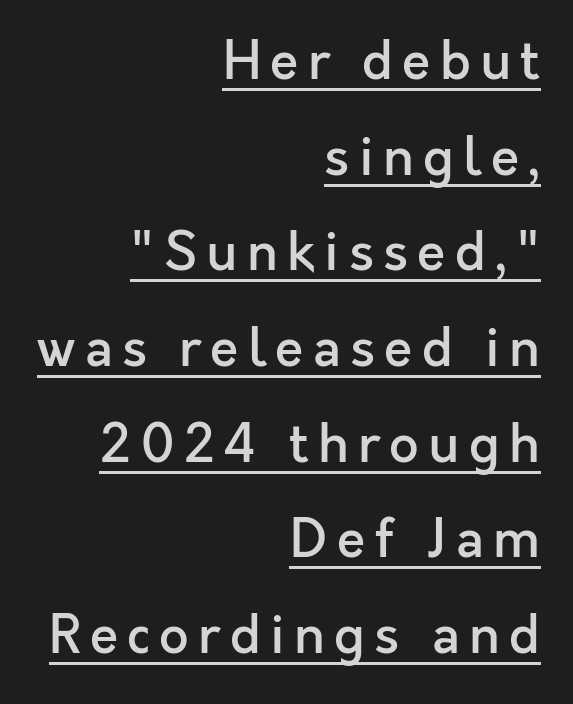
Descenders here cross a horizontal rule under the line. Rendered with straight, roman letterforms. The rendering shows plain stroke endings on the letterforms — a sans-serif design. Typographic density is moderately raised because the face is semibold. Looks like regular typesetting: each glyph gets only the width it needs.
